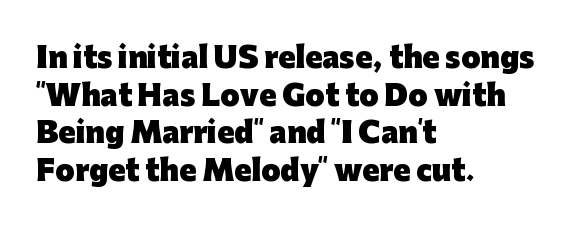
The image shows 28 px heavy sans-serif type, upright; set left-aligned, normal line spacing (1.34x), normal letter spacing, not underlined; low stroke contrast and a medium x-height.
